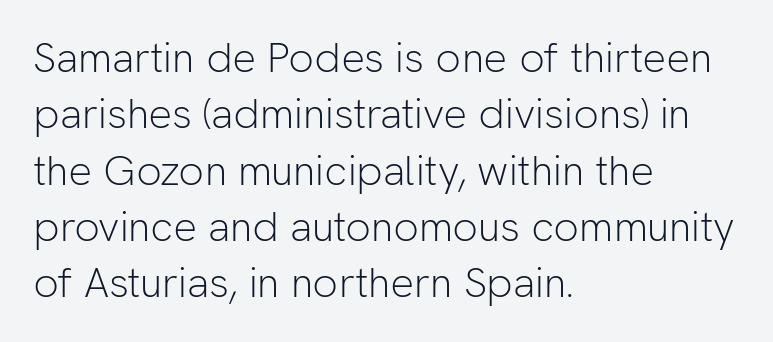
Q: Is the text bold? A: No.
Q: Is the text italic (slanted)? A: No, it is upright.
Q: Is the typeface a serif or a sans-serif typeface? A: Sans-serif.
Q: Is the text underlined? A: No.
Q: How is the paragraph aligned? A: Left-aligned.
Q: Is the spacing between letters normal or unusually wide? A: Normal.
Q: Is the spacing between lines tight, normal or loose? A: Normal.
Q: Width (condensed, normal, or wide)? A: Normal.
Q: Stroke contrast? A: Low.
Q: x-height? A: Medium.
Q: Monospaced? A: No.
